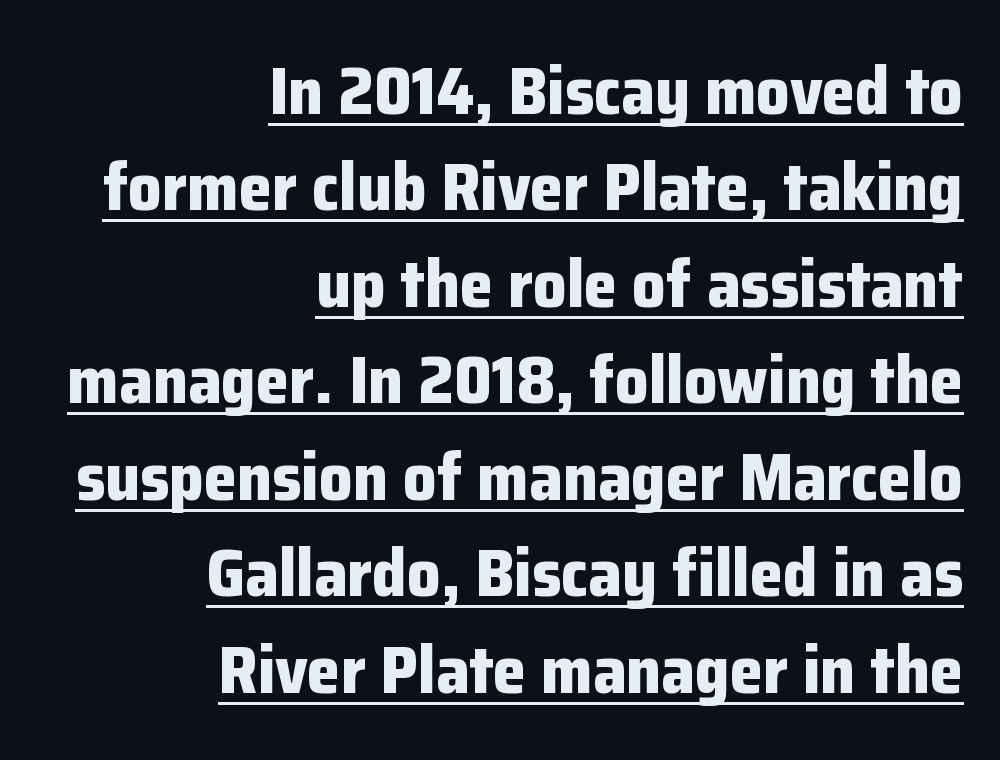
{"serif": "no", "italic": "no", "bold": "yes", "weight": "bold", "width": "normal", "stroke_contrast": "low", "x_height": "medium", "monospaced": "no", "underline": "yes", "align": "right", "line_spacing": "normal", "line_spacing_ratio": 1.44, "letter_spacing": "normal", "letter_spacing_em": 0.0, "glyph_px": 67}
